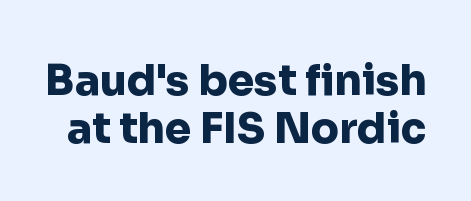
The image shows 42 px heavy sans-serif type, upright; set tight line spacing (1.14x), normal letter spacing, not underlined; low stroke contrast and a medium x-height.
